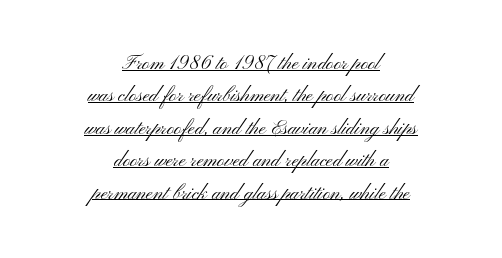
Q: Is the text bold? A: No.
Q: Is the text italic (slanted)? A: Yes.
Q: Is the text underlined? A: Yes.
Q: How is the paragraph aligned? A: Centered.
Q: Is the spacing between letters normal or unusually wide? A: Normal.
Q: Is the spacing between lines tight, normal or loose? A: Normal.
